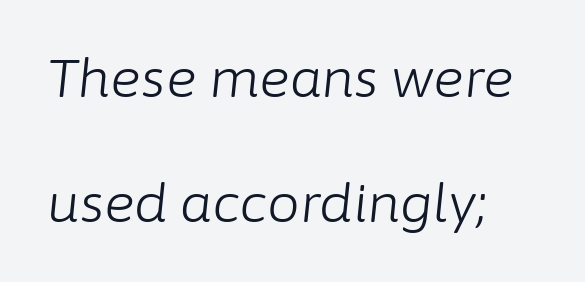
This block would shrink considerably if given ordinary leading; it's expanded now. Italic? Definitely — the glyphs are oblique. Has an underline been added? It has not. Letter spacing: default.
